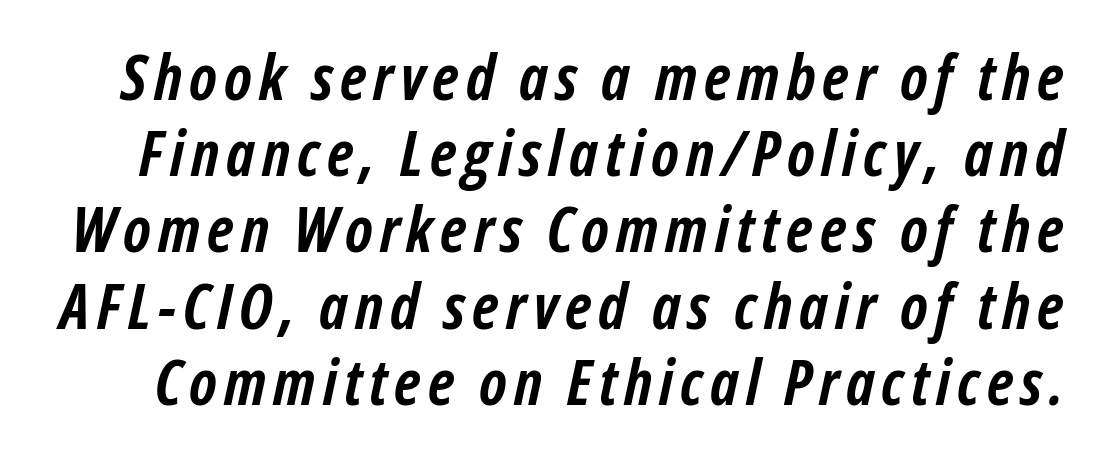
{"italic": "yes", "lean": "right", "slant_degrees": 12, "bold": "yes", "weight": "semibold", "width": "condensed", "stroke_contrast": "low", "x_height": "medium", "monospaced": "no", "underline": "no", "line_spacing_ratio": 1.21, "glyph_px": 63}
